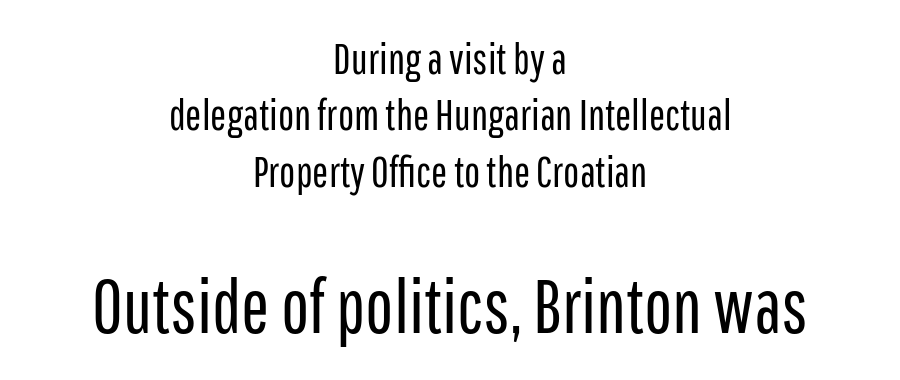
The image shows 75 px regular-weight, condensed sans-serif type, upright; set centered, normal line spacing (1.31x), normal letter spacing, not underlined; the second (bottom) block is 1.74x larger; low stroke contrast and a medium x-height.
